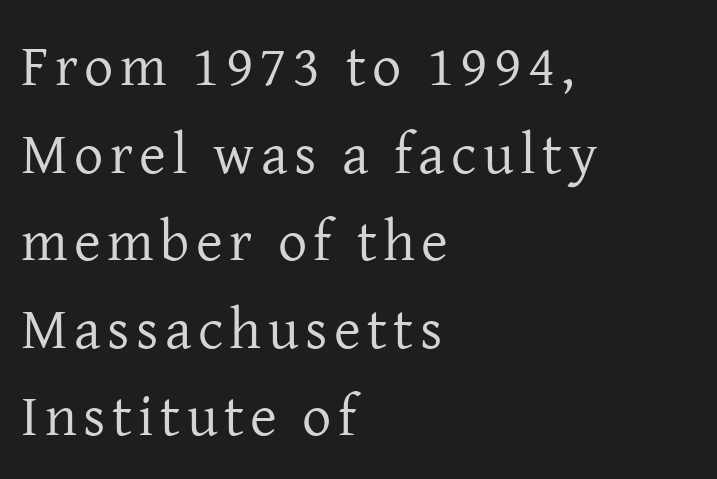
What's the leading like? Ordinary, nothing unusual. The characters are drawn with everyday or finer stroke widths. I'd call this a serif setting — the letters wear small feet. These lines stack with their left ends in a neat column.
